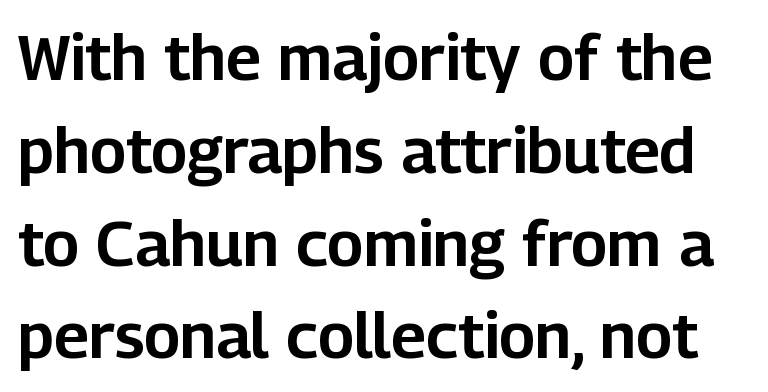
The letters carry no serifs — their stems end cleanly without finishing strokes. What stands out about the letter spacing? Nothing — it is the standard amount. Check under the words: just untouched page. This is the regular roman posture of the typeface. Spacing verdict: proportional, widths tailored to each character.
